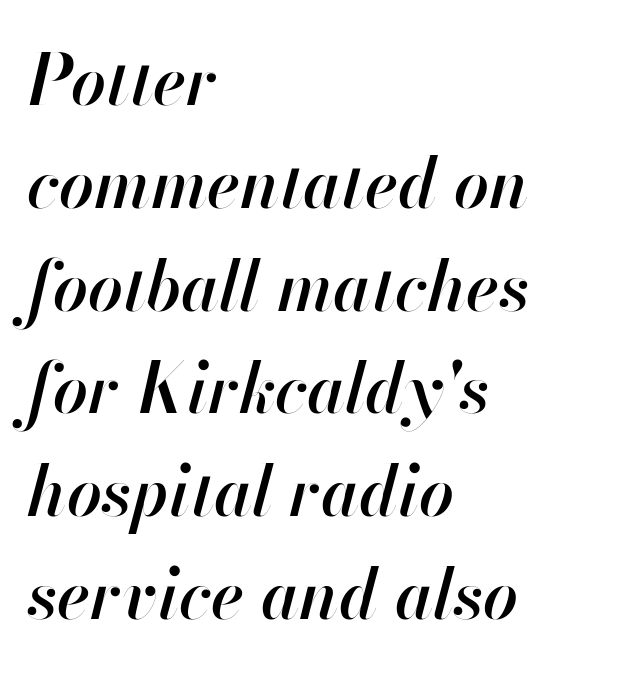
Q: Is the text bold? A: Semi-bold.
Q: Is the text italic (slanted)? A: Yes, it leans right by about 13 degrees.
Q: Is the text underlined? A: No.
Q: How is the paragraph aligned? A: Left-aligned.
Q: Is the spacing between letters normal or unusually wide? A: Normal.
Q: Is the spacing between lines tight, normal or loose? A: Normal.
Q: Width (condensed, normal, or wide)? A: Normal.
Q: Stroke contrast? A: High.
Q: x-height? A: Small.
Q: Monospaced? A: No.
